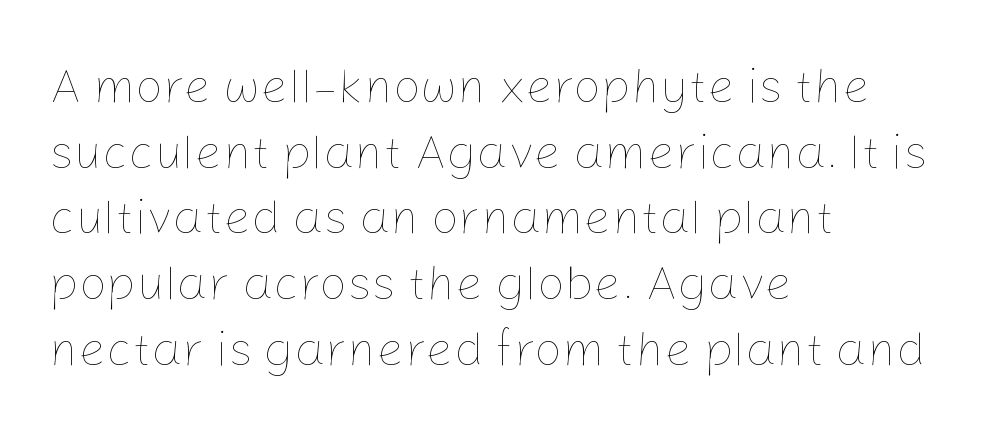
The image shows 49 px thin type, upright; set left-aligned, normal line spacing (1.34x), normal letter spacing, not underlined; low stroke contrast and a medium x-height.
